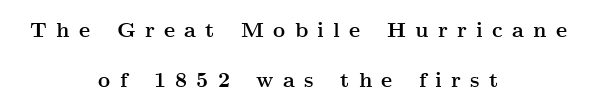
This block would shrink considerably if given ordinary leading; it's expanded now. Lines of text with bare space underneath. Does extra space separate the letters? Yes, quite a lot of it. These lines are centered, leaving both edges ragged. The lettering stays uniformly vertical, giving the passage a roman look. Bold? Absolutely — the strokes are thick and heavy.
